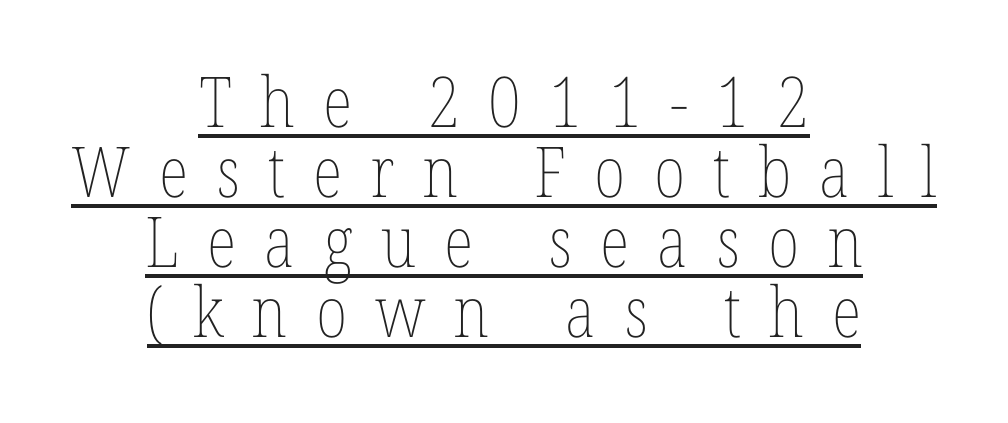
The image shows 70 px thin, condensed type, upright; set centered, tight line spacing (1.0x), unusually wide letter spacing (+0.4 em), underlined; low stroke contrast and a medium x-height.
